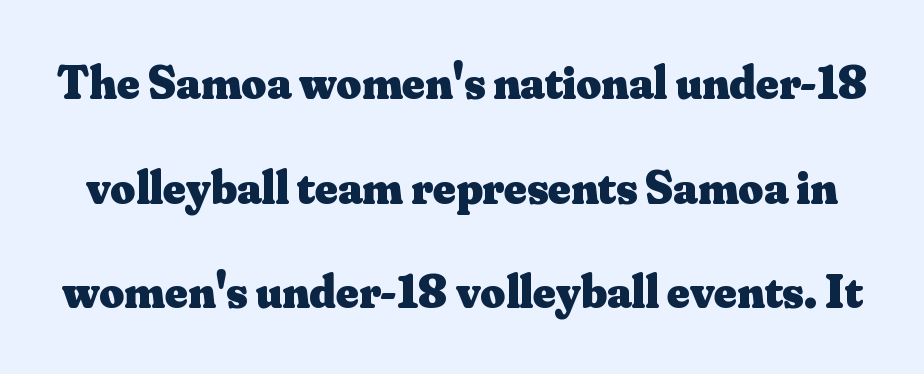
Students, note that the glyphs here touch the page at normal intervals. You could fit nearly another row in the gap between these rows. Character widths vary here, with narrow letters taking less room than wide ones. The face used here is seriffed, in the tradition of book romans.
